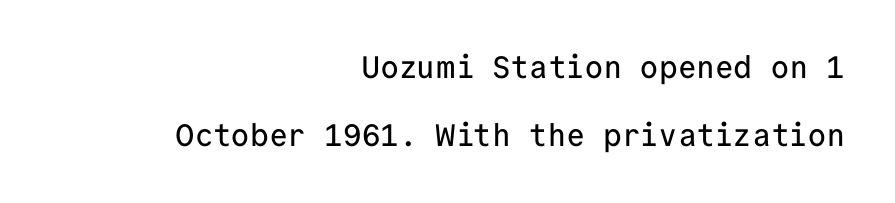
Short note: letters normally spaced. The typesetter chose a ragged-left arrangement here. Compared with typical paragraphs, the rows here are farther apart. The space beneath each line is pristine and unruled. Stroke terminals: plain, sans-serif.
